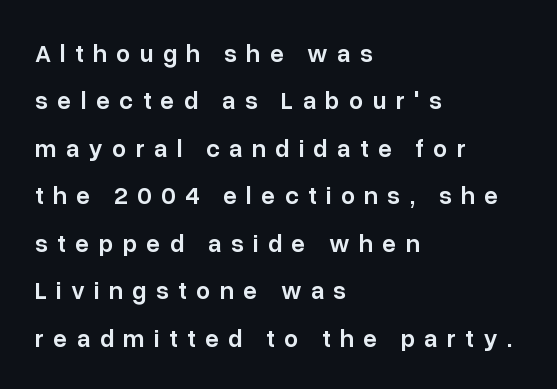
{"italic": "no", "bold": "semi", "underline": "no", "align": "left", "line_spacing": "loose", "line_spacing_ratio": 1.9, "letter_spacing": "wide", "letter_spacing_em": 0.37, "glyph_px": 25}
